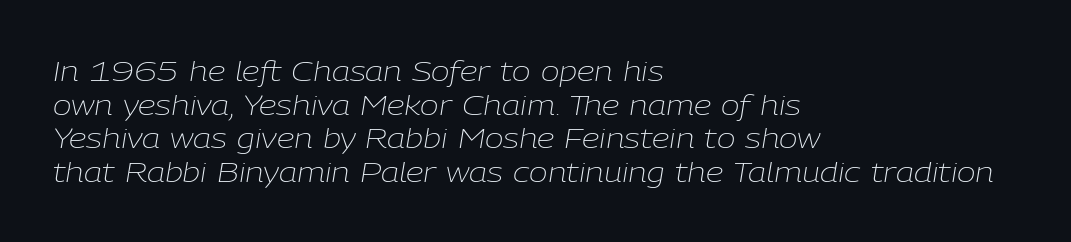
Q: Is the text bold? A: No.
Q: Is the text italic (slanted)? A: Yes, it leans right by about 9 degrees.
Q: Is the text underlined? A: No.
Q: How is the paragraph aligned? A: Left-aligned.
Q: Is the spacing between letters normal or unusually wide? A: Normal.
Q: Width (condensed, normal, or wide)? A: Normal.
Q: Stroke contrast? A: Low.
Q: x-height? A: Medium.
Q: Monospaced? A: No.
